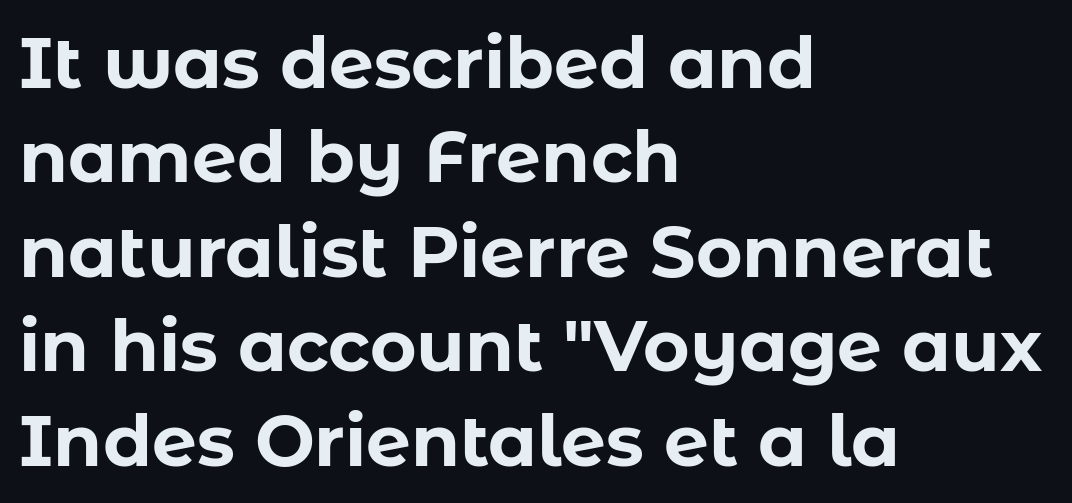
{"serif": "no", "italic": "no", "bold": "yes", "weight": "bold", "width": "normal", "stroke_contrast": "low", "x_height": "medium", "monospaced": "no", "underline": "no", "align": "left", "line_spacing": "normal", "line_spacing_ratio": 1.33, "letter_spacing": "normal", "letter_spacing_em": 0.0, "glyph_px": 71}
